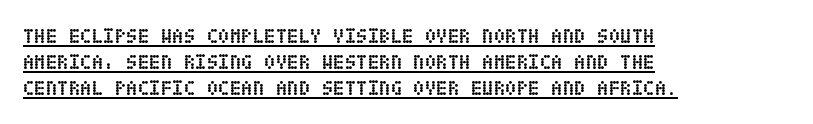
Q: Is the text bold? A: Yes.
Q: Is the text italic (slanted)? A: No, it is upright.
Q: Is the text underlined? A: Yes.
Q: How is the paragraph aligned? A: Left-aligned.
Q: Is the spacing between letters normal or unusually wide? A: Normal.
